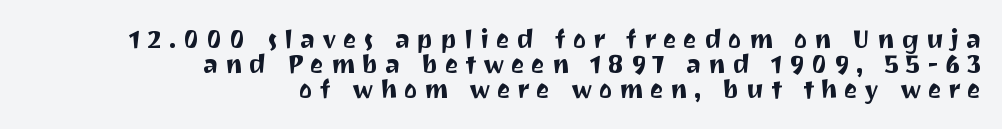
The image shows 26 px text type, upright; set right-aligned, tight line spacing (0.97x), unusually wide letter spacing (+0.25 em), not underlined.
